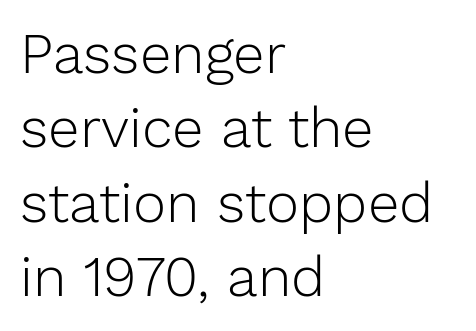
Horizontal alignment here is leftward, the default for most running prose. Compared with typical body copy, the letter spacing here is the same. Does the type have serifs? No, each stem ends abruptly. Note the varied advance widths — an 'i' is clearly narrower than an 'm'. The vertical gap from one line to the next is medium.
